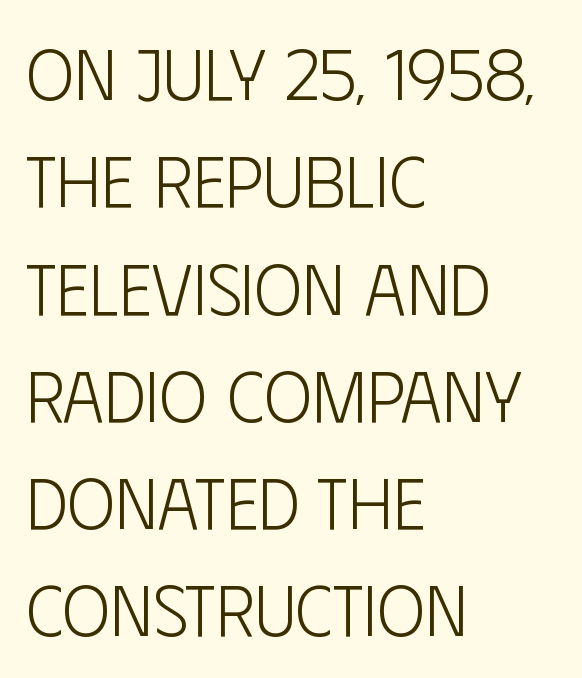
A typesetter would mark this as roman, not italic. Nothing sits at the stroke ends, so this counts as sans-serif. Is the stroke heavy? The answer is a plain regular-or-lighter. No extra tracking has been applied to these lines.
